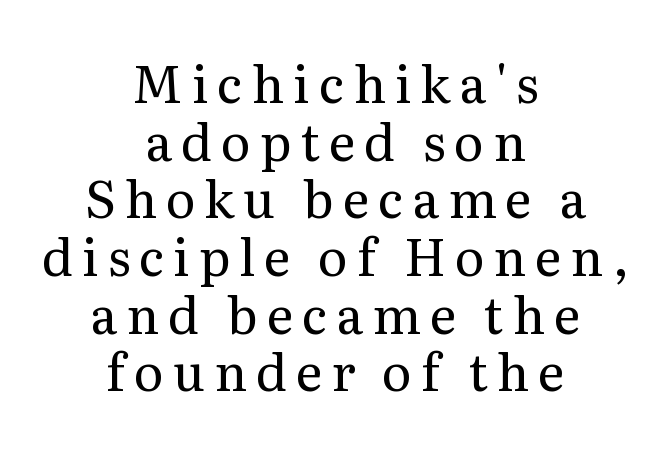
Q: Is the text bold? A: No.
Q: Is the text italic (slanted)? A: No, it is upright.
Q: Is the typeface a serif or a sans-serif typeface? A: Serif.
Q: Is the text underlined? A: No.
Q: How is the paragraph aligned? A: Centered.
Q: Is the spacing between lines tight, normal or loose? A: Tight.
Q: Width (condensed, normal, or wide)? A: Normal.
Q: Stroke contrast? A: Medium.
Q: x-height? A: Medium.
Q: Monospaced? A: No.
